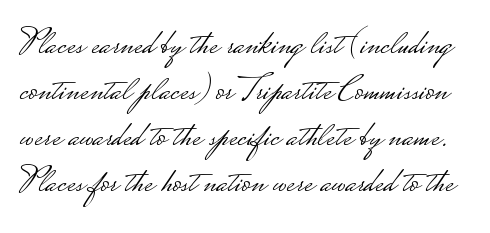
Q: Is the text bold? A: No.
Q: Is the text italic (slanted)? A: Yes.
Q: Is the typeface a serif or a sans-serif typeface? A: Sans-serif.
Q: Is the text underlined? A: No.
Q: Is the spacing between letters normal or unusually wide? A: Normal.
Q: Width (condensed, normal, or wide)? A: Wide.
Q: Stroke contrast? A: Low.
Q: Monospaced? A: No.
